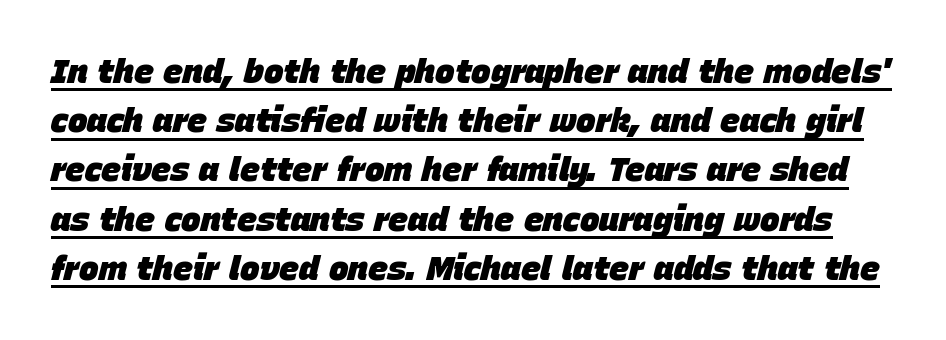
The image shows 33 px heavy type, italic (leaning right); set normal line spacing (1.49x), normal letter spacing, underlined; low stroke contrast and a large x-height.
